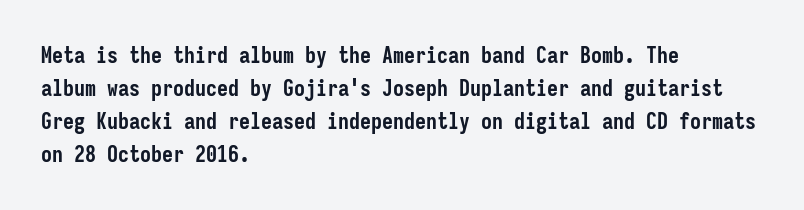
You'd pick this weight for a headline — it's a proper bold. The lettering holds an erect, upright posture throughout. Glance below the letters and you will spot only blank space. Layout note: lines flush left. Characters follow at the spacing the type designer built in. These lines sit exactly where default settings would place them.
